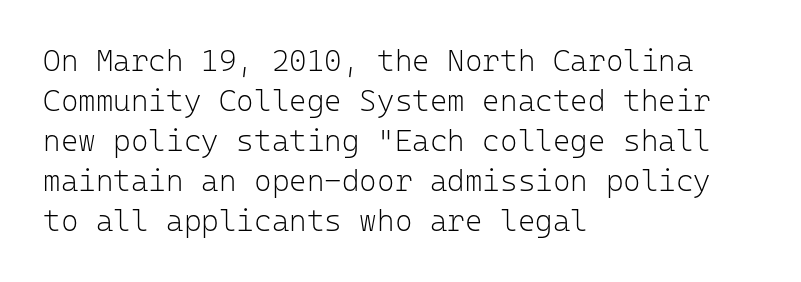
Q: Is the text bold? A: No.
Q: Is the text italic (slanted)? A: No, it is upright.
Q: Is the typeface a serif or a sans-serif typeface? A: Sans-serif.
Q: Is the text underlined? A: No.
Q: How is the paragraph aligned? A: Left-aligned.
Q: Is the spacing between letters normal or unusually wide? A: Normal.
Q: Is the spacing between lines tight, normal or loose? A: Normal.
Q: Width (condensed, normal, or wide)? A: Normal.
Q: Stroke contrast? A: Low.
Q: x-height? A: Medium.
Q: Monospaced? A: Yes.
